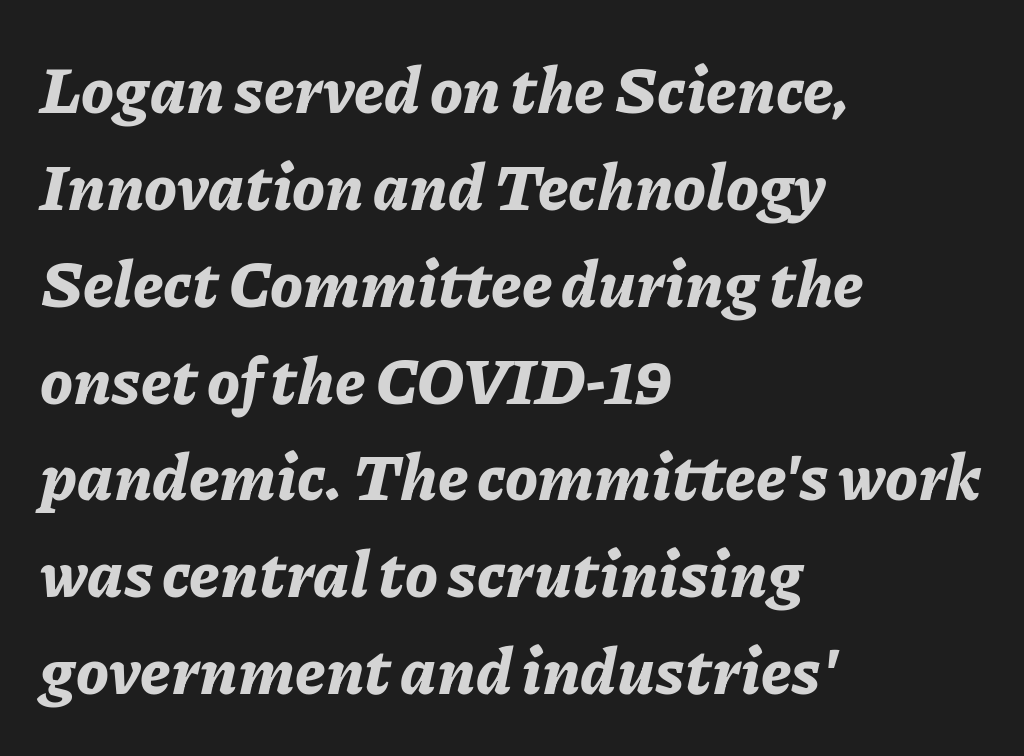
Q: Is the text bold? A: Yes.
Q: Is the text italic (slanted)? A: Yes, it leans right by about 11 degrees.
Q: Is the text underlined? A: No.
Q: How is the paragraph aligned? A: Left-aligned.
Q: Is the spacing between letters normal or unusually wide? A: Normal.
Q: Is the spacing between lines tight, normal or loose? A: Normal.
Q: Width (condensed, normal, or wide)? A: Normal.
Q: Stroke contrast? A: Low.
Q: x-height? A: Medium.
Q: Monospaced? A: No.
